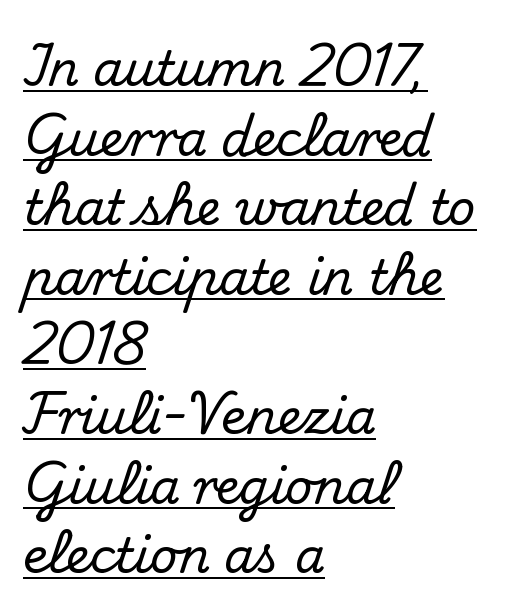
Descenders here cross a horizontal rule under the line. How would I describe the line gaps? Plain and ordinary. Stroke terminals: seriffed.
